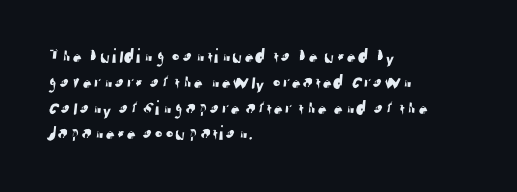
The image shows 21 px text type; set left-aligned, line spacing 1.23x, normal letter spacing, not underlined.
